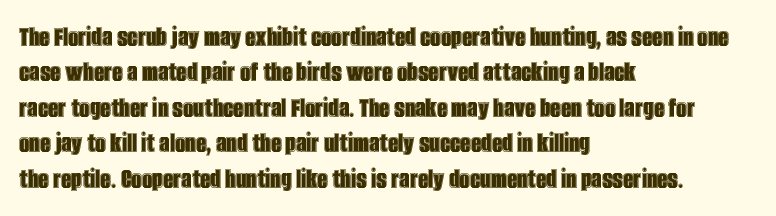
{"italic": "no", "width": "condensed", "x_height": "large", "monospaced": "no", "underline": "no", "align": "left", "line_spacing_ratio": 1.22, "letter_spacing": "normal", "letter_spacing_em": 0.0, "glyph_px": 29}
